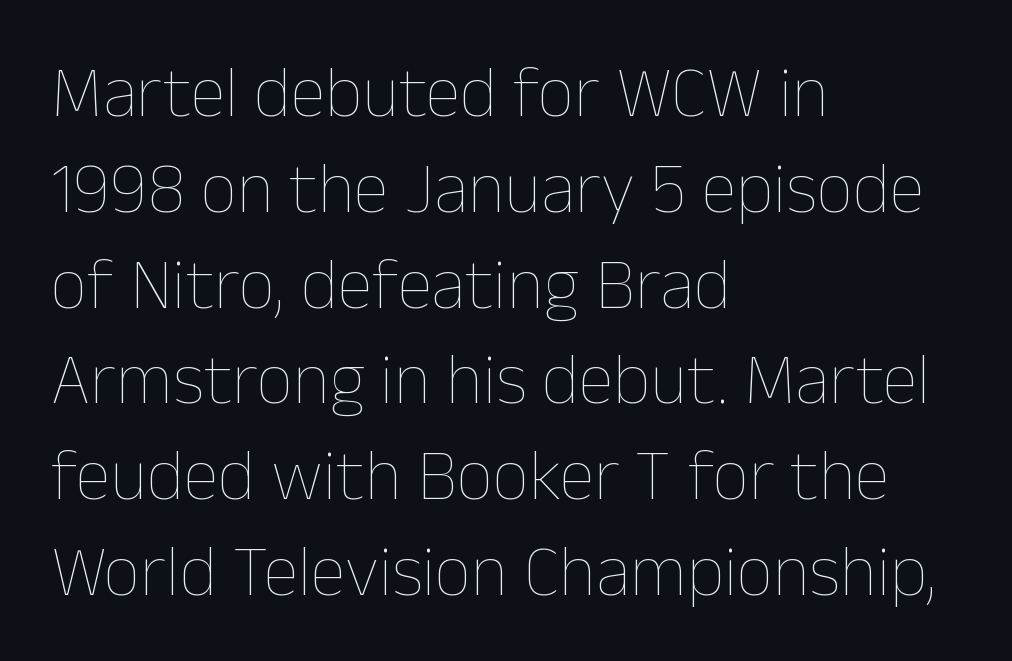
Q: Is the text bold? A: No.
Q: Is the text italic (slanted)? A: No, it is upright.
Q: Is the text underlined? A: No.
Q: How is the paragraph aligned? A: Left-aligned.
Q: Is the spacing between letters normal or unusually wide? A: Normal.
Q: Is the spacing between lines tight, normal or loose? A: Normal.
Q: Width (condensed, normal, or wide)? A: Normal.
Q: Stroke contrast? A: Low.
Q: x-height? A: Medium.
Q: Monospaced? A: No.
